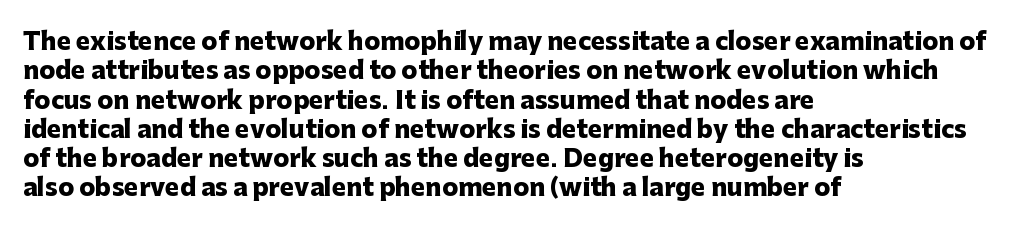
Q: Is the text bold? A: Yes.
Q: Is the text italic (slanted)? A: No, it is upright.
Q: Is the text underlined? A: No.
Q: How is the paragraph aligned? A: Left-aligned.
Q: Is the spacing between letters normal or unusually wide? A: Normal.
